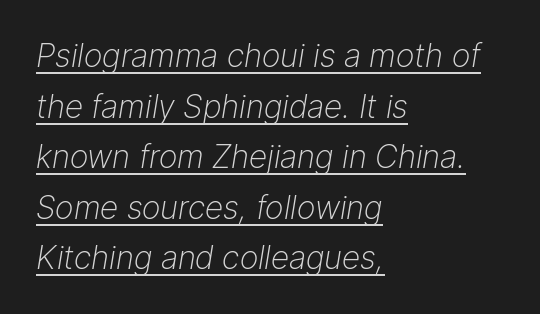
{"italic": "yes", "lean": "right", "slant_degrees": 9, "bold": "no", "weight": "light", "width": "normal", "stroke_contrast": "low", "x_height": "medium", "monospaced": "no", "underline": "yes", "align": "left", "line_spacing": "normal", "line_spacing_ratio": 1.58, "letter_spacing": "normal", "letter_spacing_em": 0.0, "glyph_px": 32}
